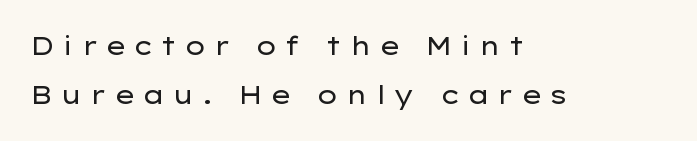
Q: Is the text bold? A: No.
Q: Is the text italic (slanted)? A: No, it is upright.
Q: Is the text underlined? A: No.
Q: How is the paragraph aligned? A: Left-aligned.
Q: Is the spacing between letters normal or unusually wide? A: Unusually wide.
Q: Is the spacing between lines tight, normal or loose? A: Loose.
